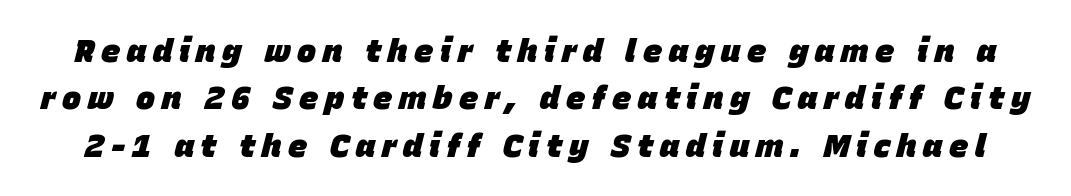
The area under the type is left untouched. Regarding leading, the lines here are spaced in the standard way. Typesetter's note: full bold, strokes at maximum text heaviness. These lines are rendered in a variable-pitch font.
